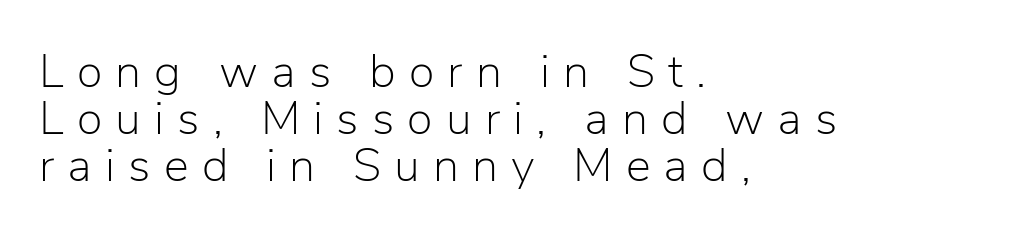
{"serif": "no", "italic": "no", "bold": "no", "weight": "light", "width": "normal", "stroke_contrast": "low", "x_height": "medium", "monospaced": "no", "underline": "no", "align": "left", "line_spacing": "tight", "line_spacing_ratio": 1.0, "letter_spacing": "wide", "letter_spacing_em": 0.28, "glyph_px": 47}
